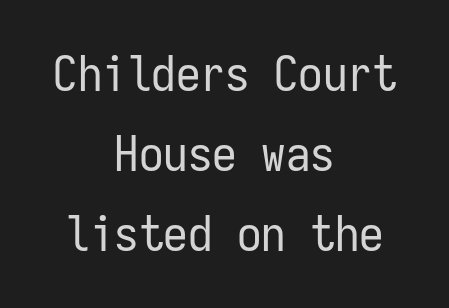
The image shows 49 px regular-weight, condensed sans-serif type, upright, monospaced; set centered, normal line spacing (1.63x), normal letter spacing, not underlined; low stroke contrast and a medium x-height.
